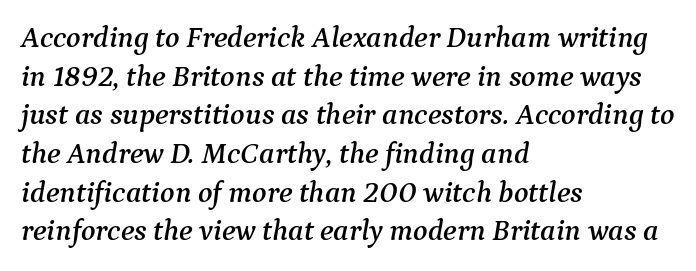
{"serif": "yes", "italic": "yes", "lean": "right", "slant_degrees": 9, "width": "normal", "stroke_contrast": "medium", "x_height": "medium", "monospaced": "no", "underline": "no", "align": "left", "line_spacing": "normal", "line_spacing_ratio": 1.29, "letter_spacing": "normal", "letter_spacing_em": 0.0, "glyph_px": 30}
